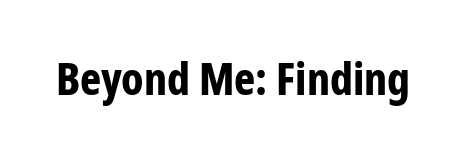
Q: Is the text bold? A: Yes.
Q: Is the text italic (slanted)? A: No, it is upright.
Q: Is the typeface a serif or a sans-serif typeface? A: Sans-serif.
Q: Is the text underlined? A: No.
Q: Is the spacing between letters normal or unusually wide? A: Normal.
Q: Width (condensed, normal, or wide)? A: Condensed.
Q: Stroke contrast? A: Low.
Q: x-height? A: Medium.
Q: Monospaced? A: No.
